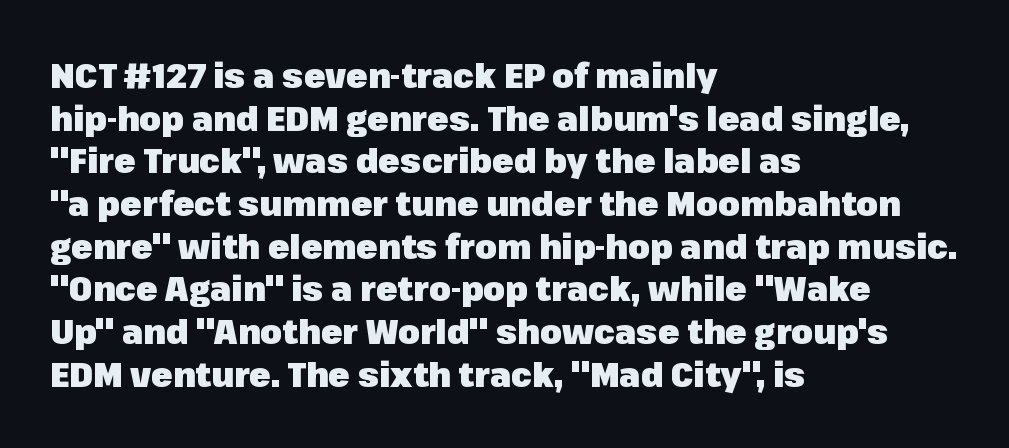
The image shows 35 px heavy sans-serif type, upright; set left-aligned, line spacing 1.22x, normal letter spacing, not underlined; low stroke contrast and a medium x-height.
